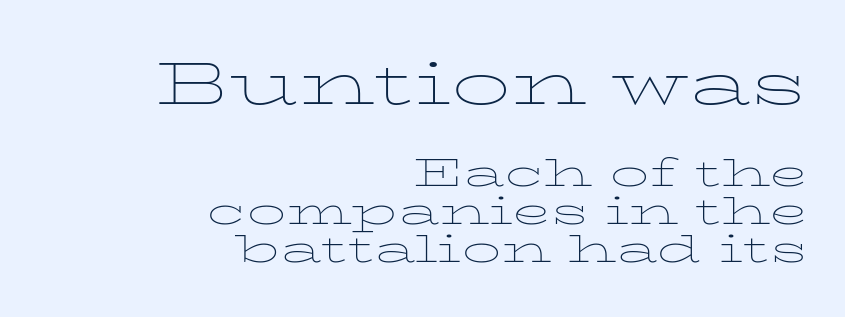
{"serif": "yes", "italic": "no", "bold": "no", "weight": "thin", "width": "wide", "stroke_contrast": "low", "x_height": "medium", "monospaced": "no", "underline": "no", "align": "right", "line_spacing": "tight", "line_spacing_ratio": 0.98, "letter_spacing": "normal", "letter_spacing_em": 0.0, "larger_block": "first", "size_ratio": 1.51, "glyph_px": 59}
